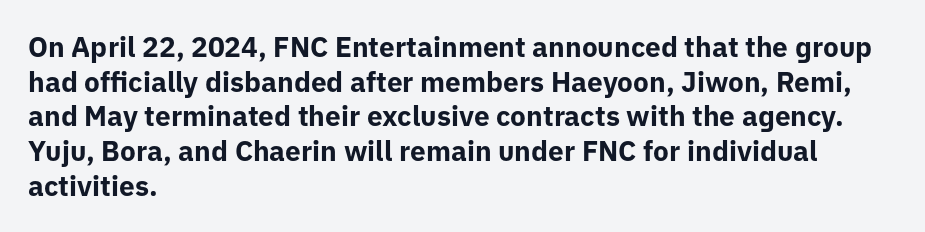
Spacing verdict: proportional, widths tailored to each character. The face used here has the dense, thick strokes of a bold. Posture: upright roman. Type without underlining. Students, note that the glyphs here touch the page at normal intervals. The text was rendered using a sans face with plain stroke endings.
